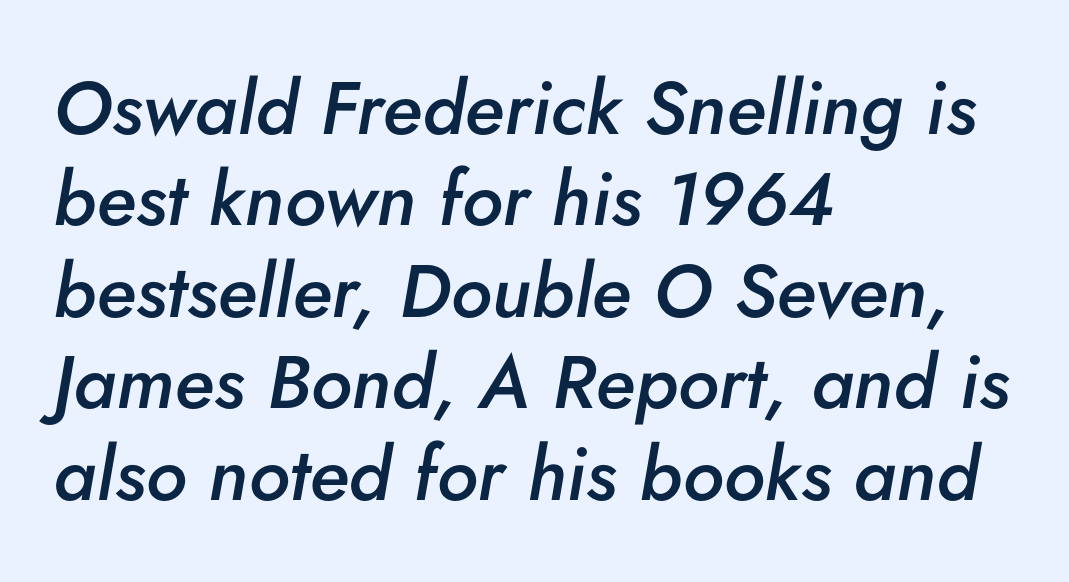
Q: Is the text bold? A: Semi-bold.
Q: Is the text italic (slanted)? A: Yes, it leans right by about 5 degrees.
Q: Is the text underlined? A: No.
Q: How is the paragraph aligned? A: Left-aligned.
Q: Is the spacing between letters normal or unusually wide? A: Normal.
Q: Width (condensed, normal, or wide)? A: Normal.
Q: Stroke contrast? A: Low.
Q: x-height? A: Small.
Q: Monospaced? A: No.
